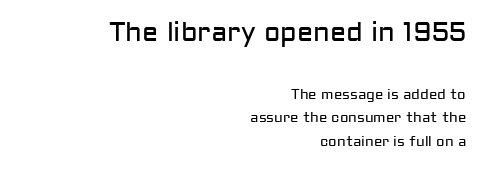
The image shows 27 px text type, upright; set right-aligned, normal line spacing (1.68x), normal letter spacing, not underlined; the first (top) block is 1.93x larger.
